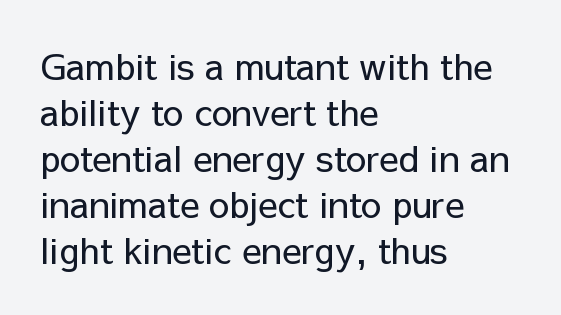
The space beneath each line is pristine and unruled. The vertical gap from one line to the next is medium. A typesetter would label this face a sans. In CSS terms this would be text-align: left. Compared with a typical body face, this is equally light or lighter still.
